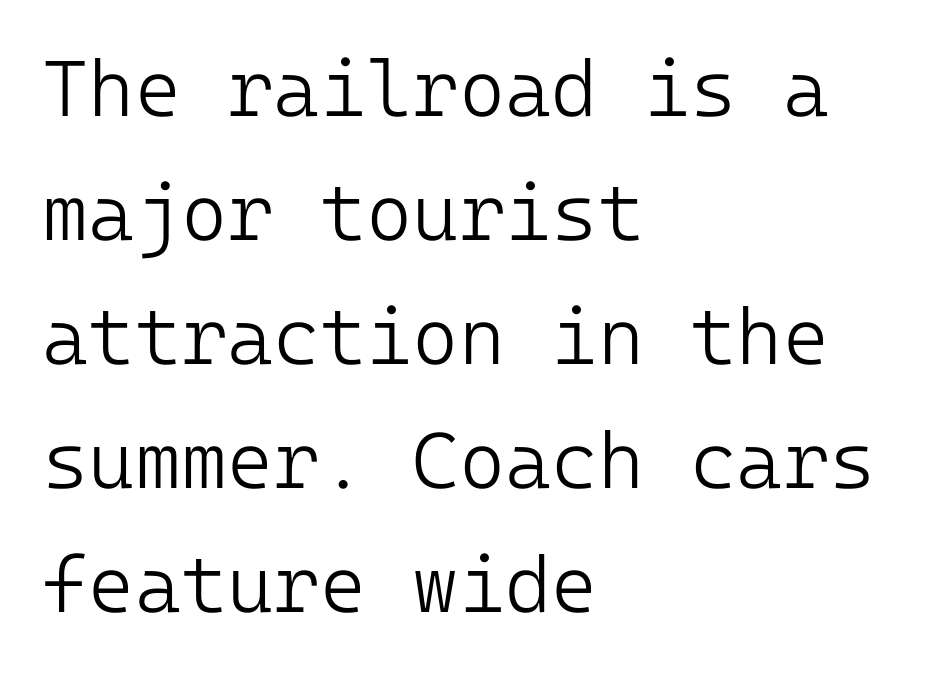
The image shows 79 px light sans-serif type, upright; set left-aligned, normal line spacing (1.57x), normal letter spacing, not underlined; low stroke contrast and a medium x-height.
